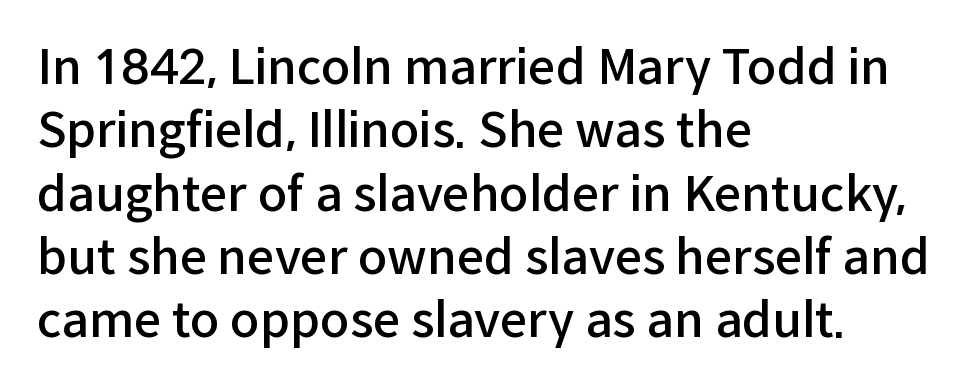
The letterforms sit shoulder to shoulder at normal distance. Are there feet on the stems? There aren't — it's a sans. Descender tails drop into unmarked territory. The rendering uses natural spacing where letterforms have individual widths. The passage shown is semibold, sitting just below true bold. The rendering anchors every line to the left-hand side.
